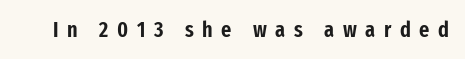
{"italic": "no", "underline": "no", "letter_spacing": "wide", "letter_spacing_em": 0.39, "glyph_px": 22}
